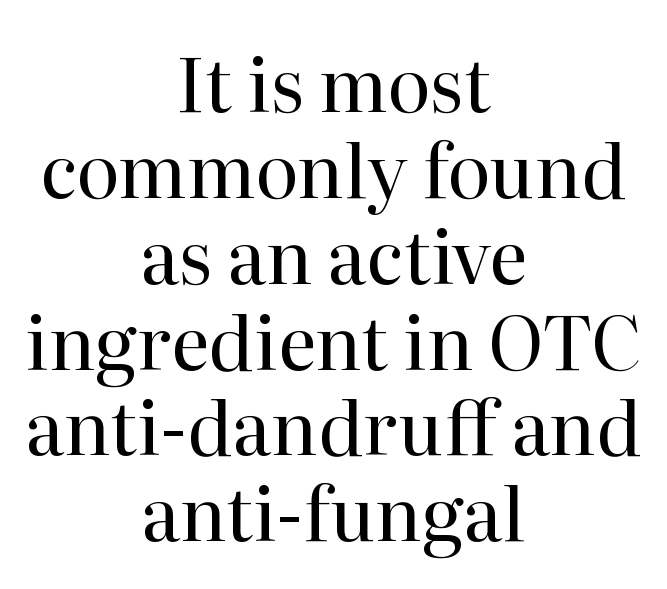
{"serif": "yes", "italic": "no", "bold": "no", "weight": "regular", "width": "normal", "stroke_contrast": "high", "x_height": "medium", "monospaced": "no", "underline": "no", "align": "center", "line_spacing_ratio": 1.16, "letter_spacing": "normal", "letter_spacing_em": 0.0, "glyph_px": 74}
